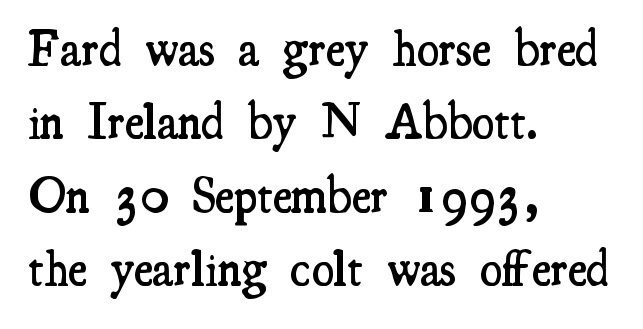
Posture: upright roman. Descender tails drop into unmarked territory. The leading is moderate, giving the passage an even texture. The typeface chosen for these lines features serifs. Standard letterfit; no display-style spreading of the glyphs. The passage is arranged the way most books set body copy — flush left.
